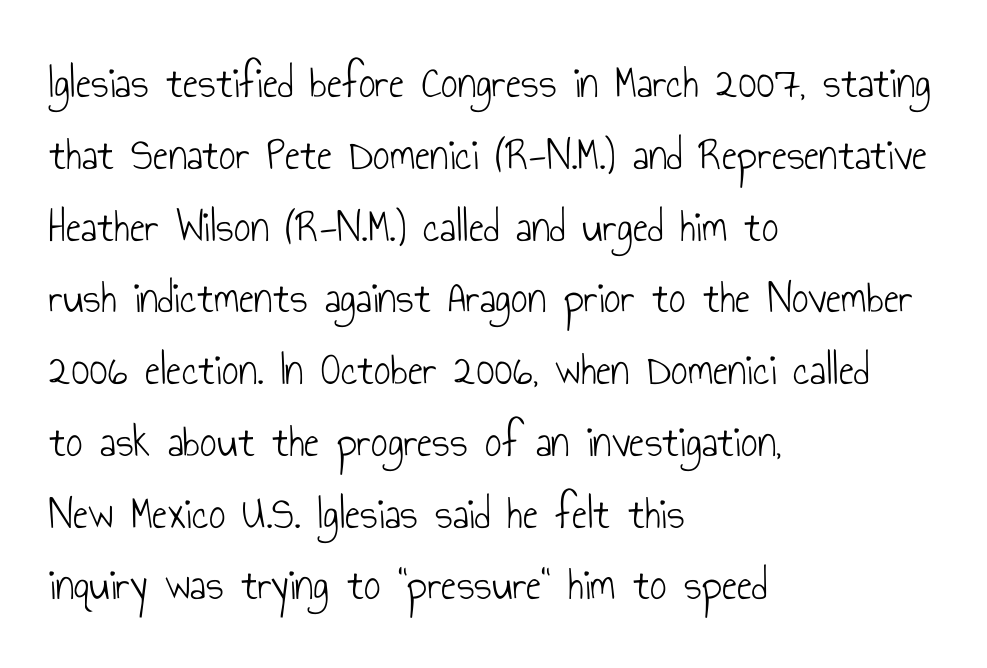
Q: Is the text bold? A: No.
Q: Is the text italic (slanted)? A: No, it is upright.
Q: Is the typeface a serif or a sans-serif typeface? A: Sans-serif.
Q: Is the text underlined? A: No.
Q: How is the paragraph aligned? A: Left-aligned.
Q: Is the spacing between letters normal or unusually wide? A: Normal.
Q: Is the spacing between lines tight, normal or loose? A: Normal.
Q: Width (condensed, normal, or wide)? A: Condensed.
Q: Stroke contrast? A: Low.
Q: x-height? A: Small.
Q: Monospaced? A: No.
